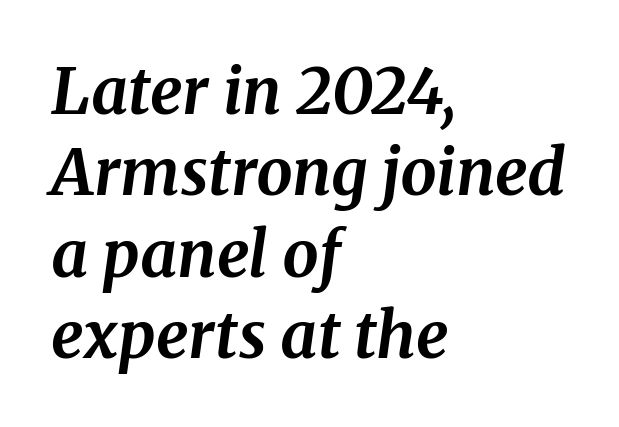
{"serif": "yes", "italic": "yes", "lean": "right", "slant_degrees": 8, "bold": "yes", "weight": "bold", "width": "normal", "stroke_contrast": "medium", "x_height": "medium", "monospaced": "no", "underline": "no", "align": "left", "line_spacing": "normal", "line_spacing_ratio": 1.27, "letter_spacing": "normal", "letter_spacing_em": 0.0, "glyph_px": 64}
